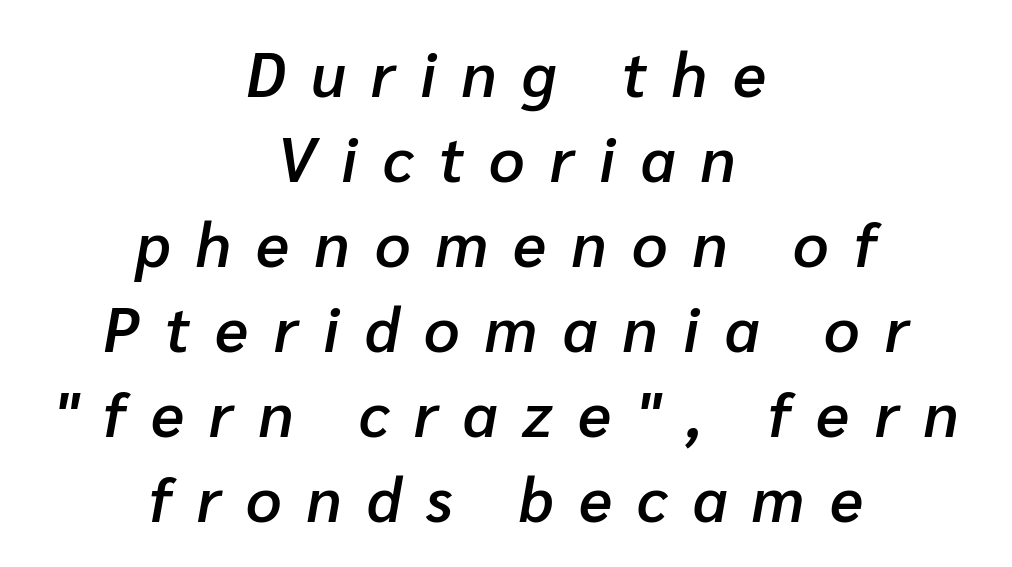
Compared with an ordinary text face, these strokes are moderately heavier — a semibold. Inter-character spacing is expanded well beyond the font's built-in metrics. Descenders hang freely into open space. The passage shown stacks its lines at a standard gap. The passage is arranged like a title page — every line centered.
